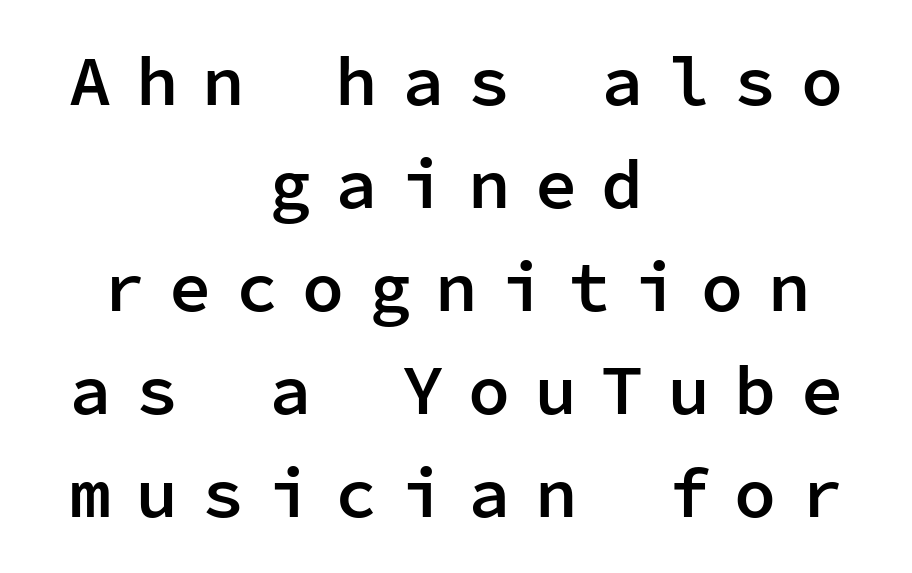
{"serif": "no", "italic": "no", "bold": "semi", "weight": "semibold", "width": "normal", "stroke_contrast": "low", "x_height": "medium", "monospaced": "yes", "underline": "no", "align": "center", "line_spacing": "normal", "line_spacing_ratio": 1.47, "letter_spacing": "wide", "letter_spacing_em": 0.35, "glyph_px": 70}
